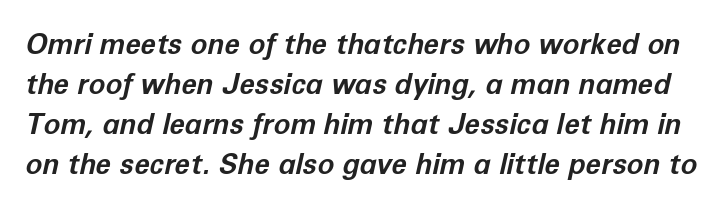
The image shows 28 px bold type, italic (leaning right); set normal line spacing (1.43x), normal letter spacing, not underlined; low stroke contrast and a medium x-height.
